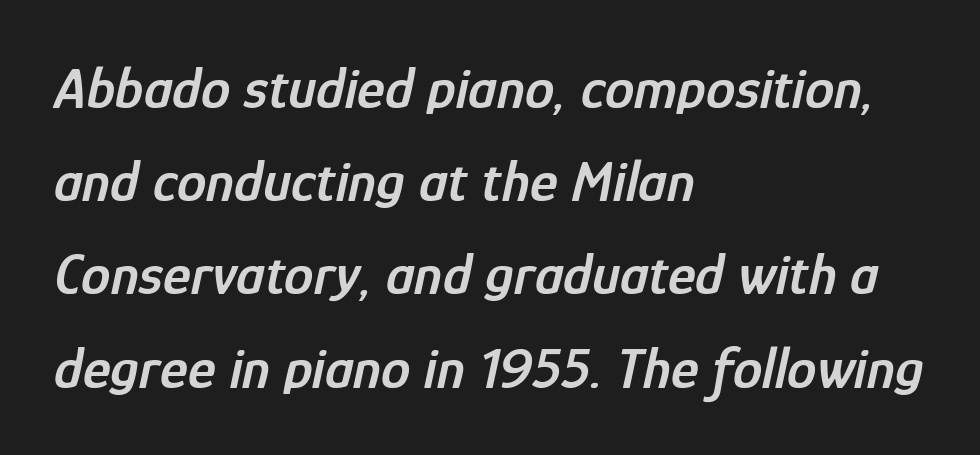
The image shows 59 px semibold, condensed type, italic (leaning right); set left-aligned, normal line spacing (1.58x), normal letter spacing, not underlined; low stroke contrast and a medium x-height.
